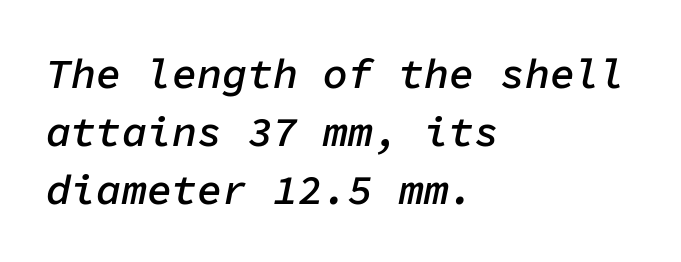
{"italic": "yes", "lean": "right", "slant_degrees": 11, "bold": "semi", "weight": "semibold", "width": "normal", "stroke_contrast": "low", "x_height": "medium", "monospaced": "yes", "underline": "no", "align": "left", "line_spacing": "normal", "line_spacing_ratio": 1.38, "letter_spacing": "normal", "letter_spacing_em": 0.0, "glyph_px": 42}
